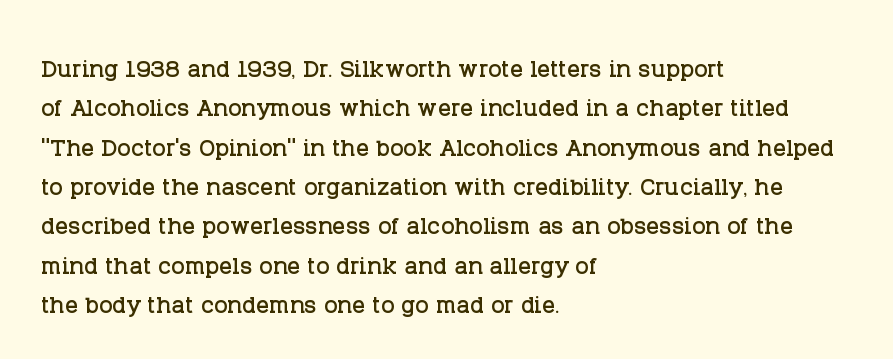
{"serif": "yes", "italic": "no", "width": "normal", "stroke_contrast": "low", "x_height": "large", "monospaced": "no", "underline": "no", "align": "left", "line_spacing_ratio": 1.23, "letter_spacing": "normal", "letter_spacing_em": 0.0, "glyph_px": 32}
